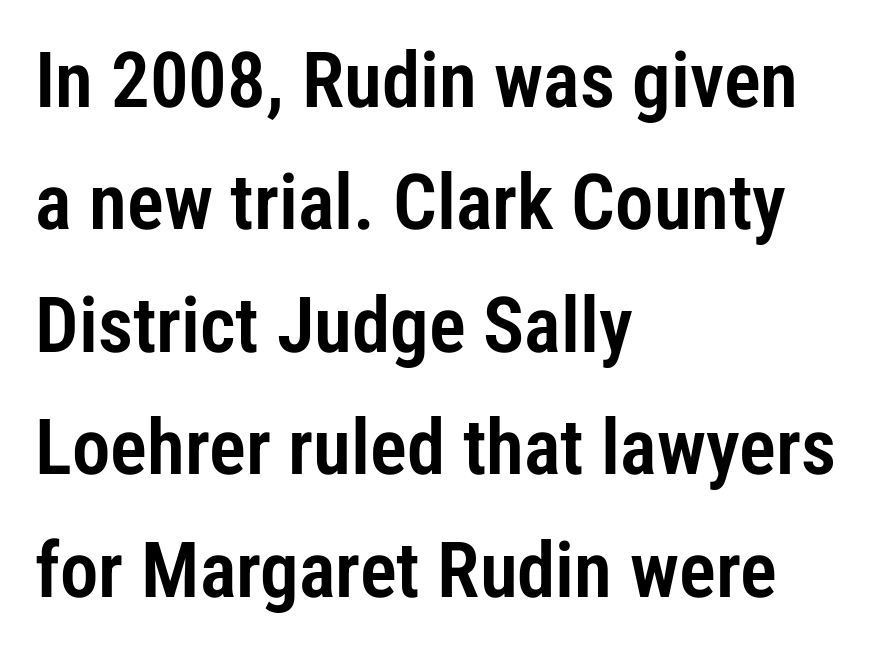
{"serif": "no", "italic": "no", "width": "condensed", "stroke_contrast": "low", "x_height": "medium", "monospaced": "no", "underline": "no", "align": "left", "line_spacing": "normal", "line_spacing_ratio": 1.59, "letter_spacing": "normal", "letter_spacing_em": 0.0, "glyph_px": 77}
